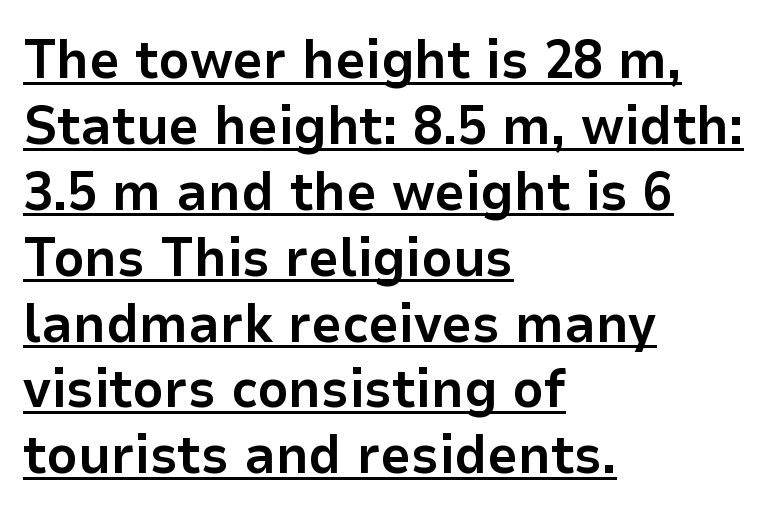
{"serif": "no", "italic": "no", "bold": "yes", "weight": "bold", "width": "normal", "stroke_contrast": "low", "x_height": "medium", "monospaced": "no", "underline": "yes", "align": "left", "line_spacing_ratio": 1.22, "letter_spacing": "normal", "letter_spacing_em": 0.0, "glyph_px": 54}
